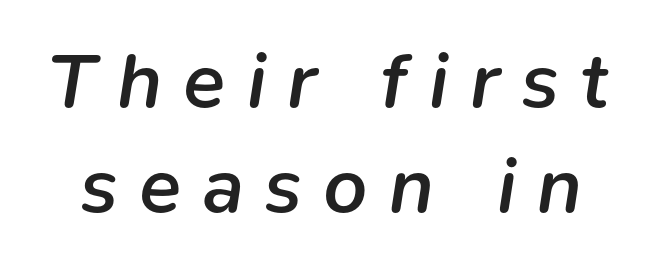
Here the designer chose a conventional face with non-uniform glyph widths. If you drew a line through each stem, it would be angled. The strip under each line holds only bare page. Successive baselines arrive at the customary interval. A fair bit of extra ink — the face is semibold, not bold.
